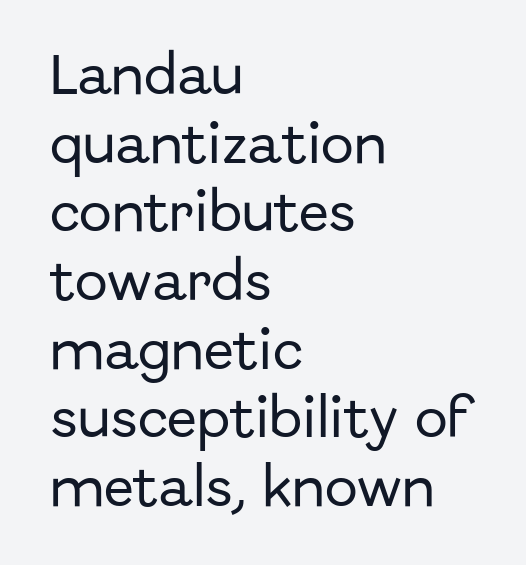
Nope, no serifs anywhere on these letters. The letters sit at their default tracking, neither squeezed nor spread. Rendered with straight, roman letterforms. The foot of each line stays bare and open.
